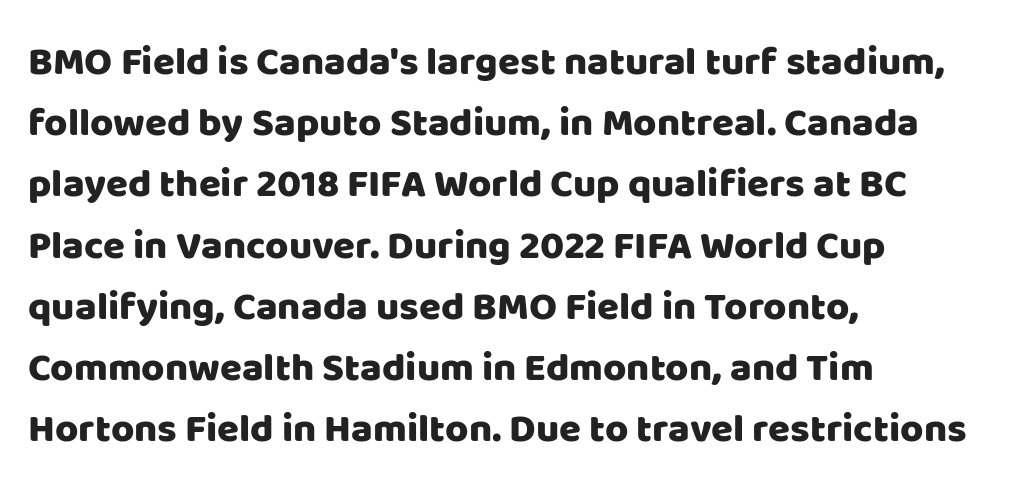
{"serif": "no", "italic": "no", "width": "normal", "stroke_contrast": "low", "x_height": "large", "monospaced": "no", "underline": "no", "align": "left", "line_spacing": "normal", "line_spacing_ratio": 1.53, "letter_spacing": "normal", "letter_spacing_em": 0.0, "glyph_px": 40}
